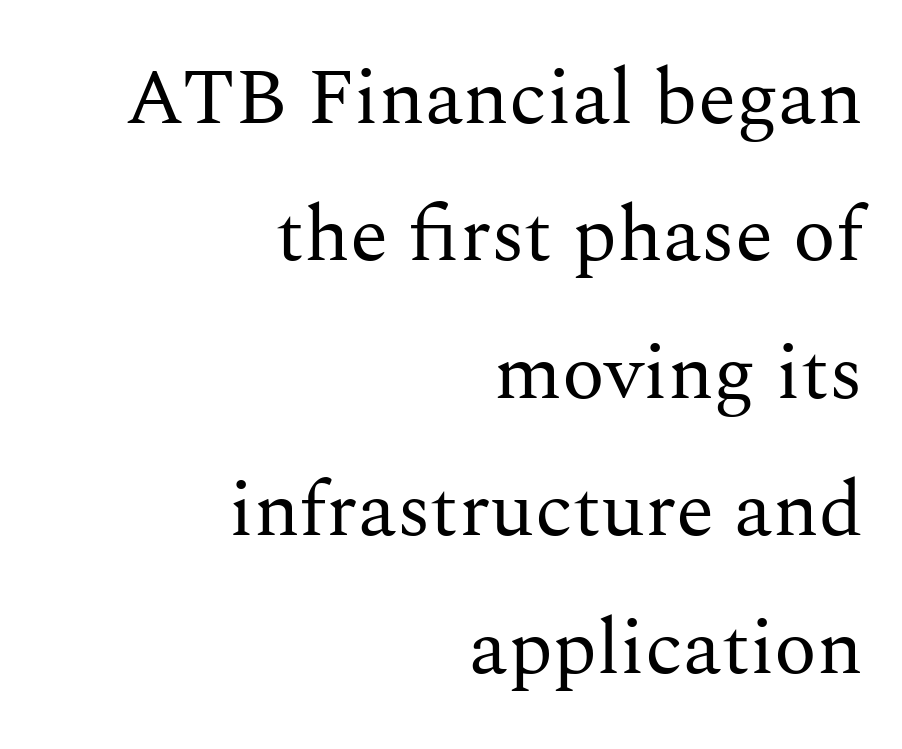
The image shows 79 px regular-weight serif type, upright; set right-aligned, line spacing 1.74x, normal letter spacing, not underlined; medium stroke contrast and a medium x-height.
